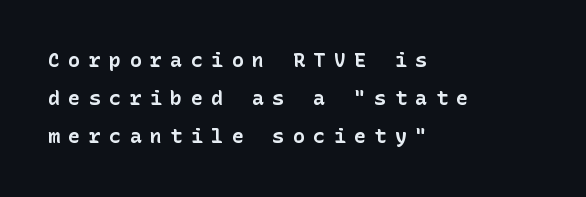
{"italic": "no", "bold": "yes", "underline": "no", "align": "left", "line_spacing": "loose", "line_spacing_ratio": 1.91, "letter_spacing": "wide", "letter_spacing_em": 0.42, "glyph_px": 20}
